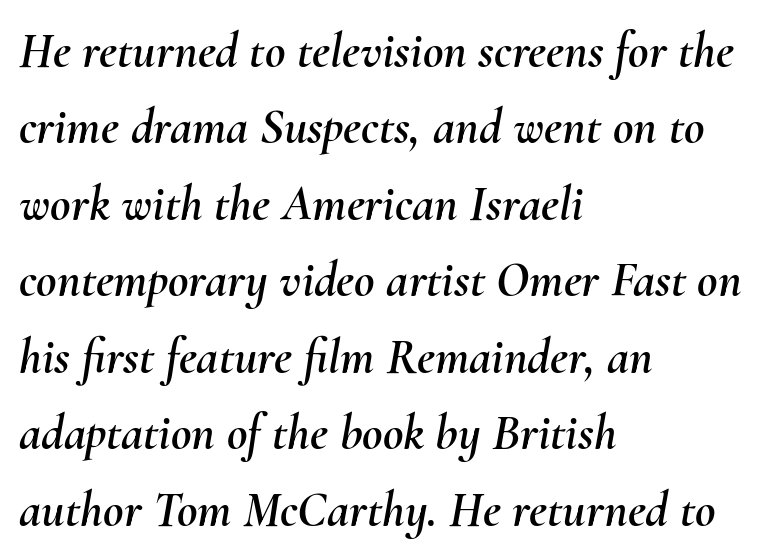
The image shows 50 px text type, italic (leaning right); set left-aligned, normal line spacing (1.53x), normal letter spacing, not underlined; medium stroke contrast and a small x-height.
